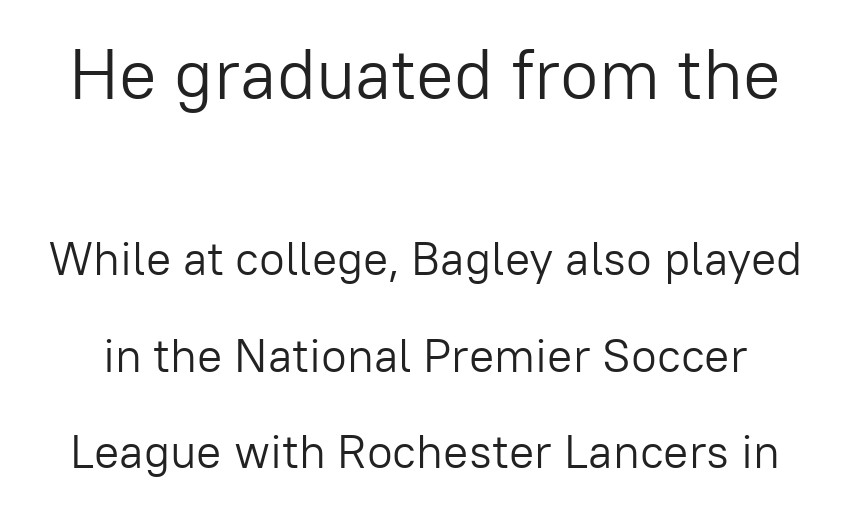
{"serif": "no", "italic": "no", "bold": "no", "weight": "light", "width": "normal", "stroke_contrast": "low", "x_height": "medium", "monospaced": "no", "underline": "no", "line_spacing": "loose", "line_spacing_ratio": 2.05, "letter_spacing": "normal", "letter_spacing_em": 0.0, "larger_block": "first", "size_ratio": 1.49, "glyph_px": 70}
